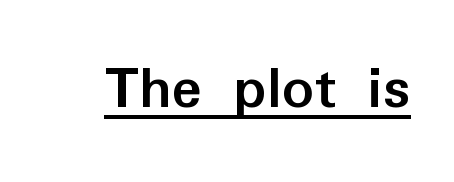
{"serif": "no", "italic": "no", "bold": "yes", "weight": "semibold", "width": "normal", "stroke_contrast": "low", "x_height": "medium", "monospaced": "no", "underline": "yes", "letter_spacing": "normal", "letter_spacing_em": 0.0, "glyph_px": 63}
